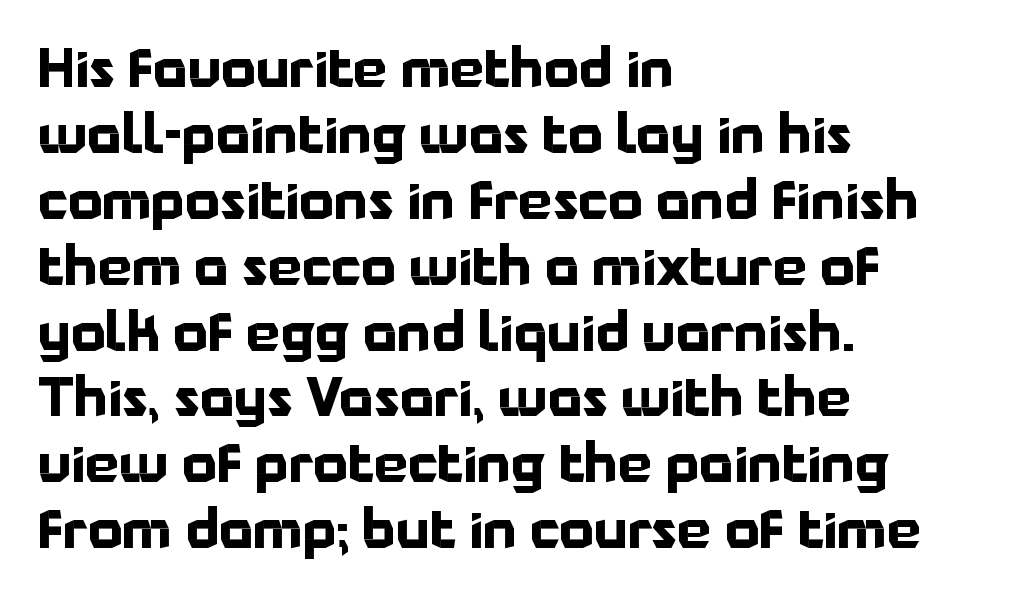
The image shows 54 px bold sans-serif type, upright; set left-aligned, line spacing 1.22x, normal letter spacing, not underlined; low stroke contrast and a medium x-height.
